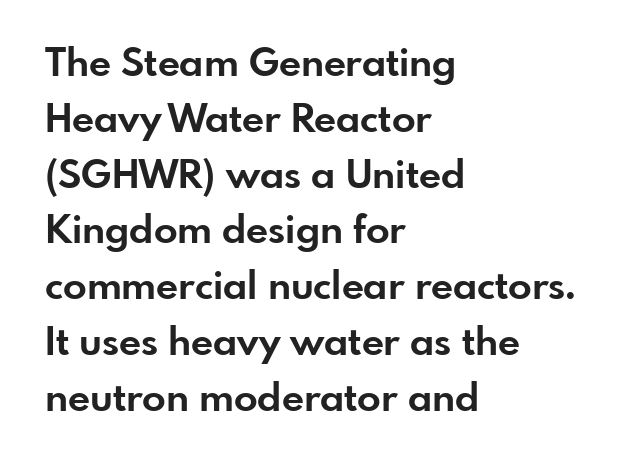
{"serif": "no", "italic": "no", "bold": "yes", "weight": "bold", "width": "normal", "stroke_contrast": "low", "x_height": "small", "monospaced": "no", "underline": "no", "align": "left", "line_spacing": "normal", "line_spacing_ratio": 1.43, "letter_spacing": "normal", "letter_spacing_em": 0.0, "glyph_px": 39}
